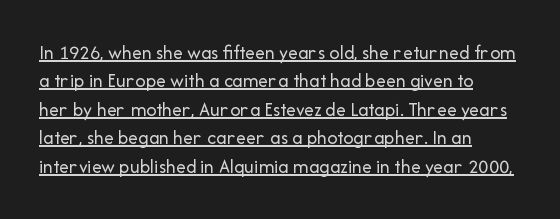
Baseline-to-baseline distance is the conventional proportion of letter height. Glyph-to-glyph distance matches everyday printed text. Typeset ragged right — the left edge is the straight one. These characters rest on top of a visible drawn line.
